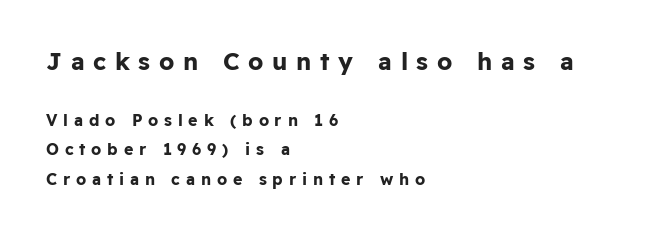
Q: Is the text bold? A: Yes.
Q: Is the text italic (slanted)? A: No, it is upright.
Q: Is the text underlined? A: No.
Q: How is the paragraph aligned? A: Left-aligned.
Q: Is the spacing between letters normal or unusually wide? A: Unusually wide.
Q: Which block of text is set in a larger size, the first (top) or the second (bottom)? A: The first (top) one.
